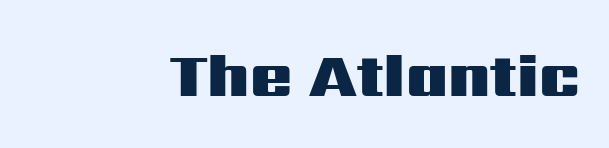
Heft: maximum for text — a bold. Think of a printed novel: that variable character pitch is what you see here. This sample uses an upright cut, with every glyph sitting square on the baseline. Line endings align vertically; line beginnings do not. Typographically, this falls in the sans-serif category. Check the space under the baseline: it is left empty.
